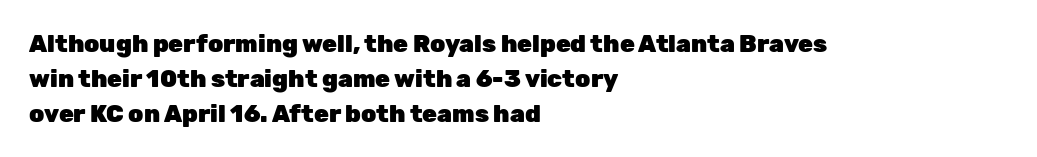
Nope, not italic — everything's standing straight. The passage shown has conventional tracking throughout. Bold? Absolutely — the strokes are thick and heavy. If you drew a ruler down the left edge, every line would touch it. The gap between lines stays unmarked. Horizontal bands of white between lines are of average thickness.
